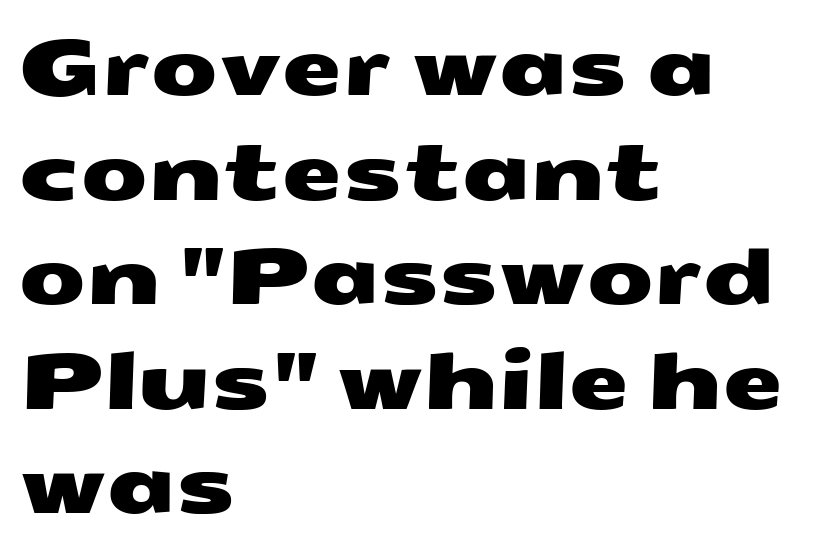
Q: Is the typeface a serif or a sans-serif typeface? A: Sans-serif.
Q: Is the text underlined? A: No.
Q: How is the paragraph aligned? A: Left-aligned.
Q: Is the spacing between letters normal or unusually wide? A: Normal.
Q: Is the spacing between lines tight, normal or loose? A: Normal.
Q: Width (condensed, normal, or wide)? A: Wide.
Q: Stroke contrast? A: Medium.
Q: x-height? A: Medium.
Q: Monospaced? A: No.
